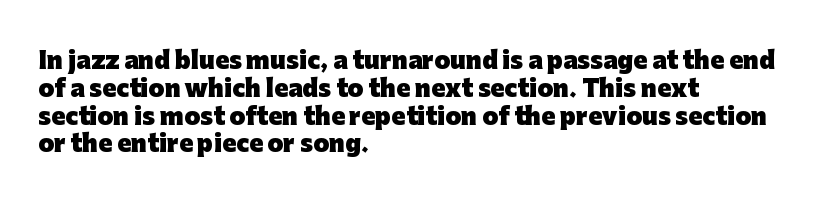
{"italic": "no", "bold": "yes", "underline": "no", "align": "left", "line_spacing_ratio": 1.21, "letter_spacing": "normal", "letter_spacing_em": 0.0, "glyph_px": 23}
